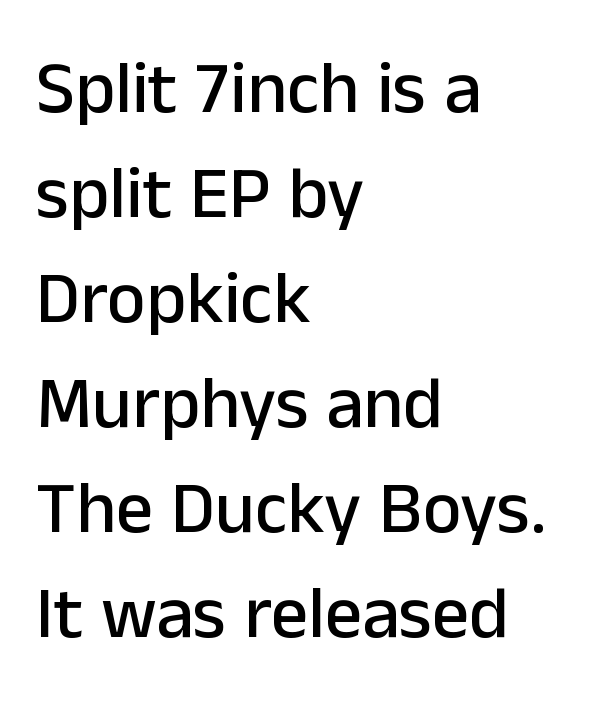
{"serif": "no", "italic": "no", "width": "normal", "stroke_contrast": "low", "x_height": "medium", "monospaced": "no", "underline": "no", "align": "left", "line_spacing": "normal", "line_spacing_ratio": 1.42, "letter_spacing": "normal", "letter_spacing_em": 0.0, "glyph_px": 74}
